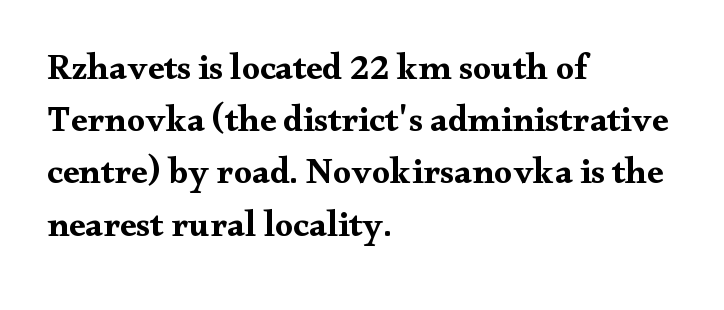
Q: Is the text bold? A: Yes.
Q: Is the text italic (slanted)? A: No, it is upright.
Q: Is the typeface a serif or a sans-serif typeface? A: Serif.
Q: Is the text underlined? A: No.
Q: How is the paragraph aligned? A: Left-aligned.
Q: Is the spacing between letters normal or unusually wide? A: Normal.
Q: Is the spacing between lines tight, normal or loose? A: Normal.
Q: Width (condensed, normal, or wide)? A: Wide.
Q: Stroke contrast? A: Medium.
Q: x-height? A: Small.
Q: Monospaced? A: No.
